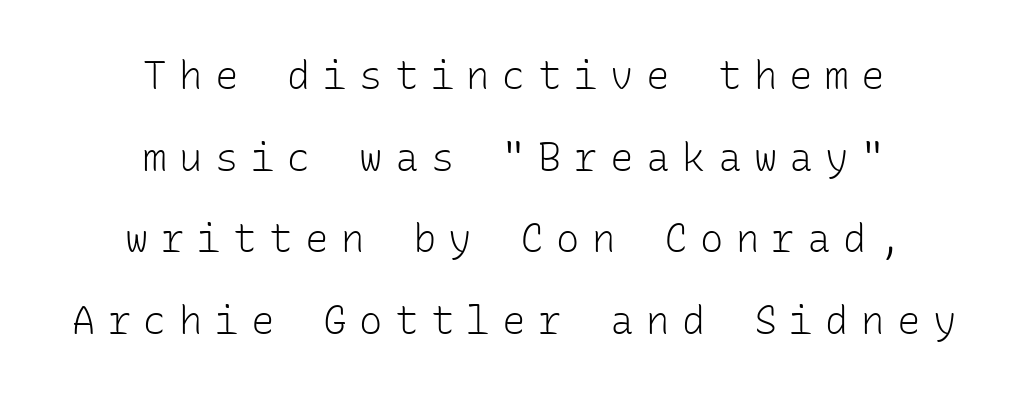
A centered setting, common on invitations and titles, is used for this passage. The gap between lines stays unmarked. Loosely led — the rows are spread out. These lines are rendered in a fixed-pitch font. A light-to-regular cut is what we see here. How are the letters spaced? Widely, with obvious added tracking.
